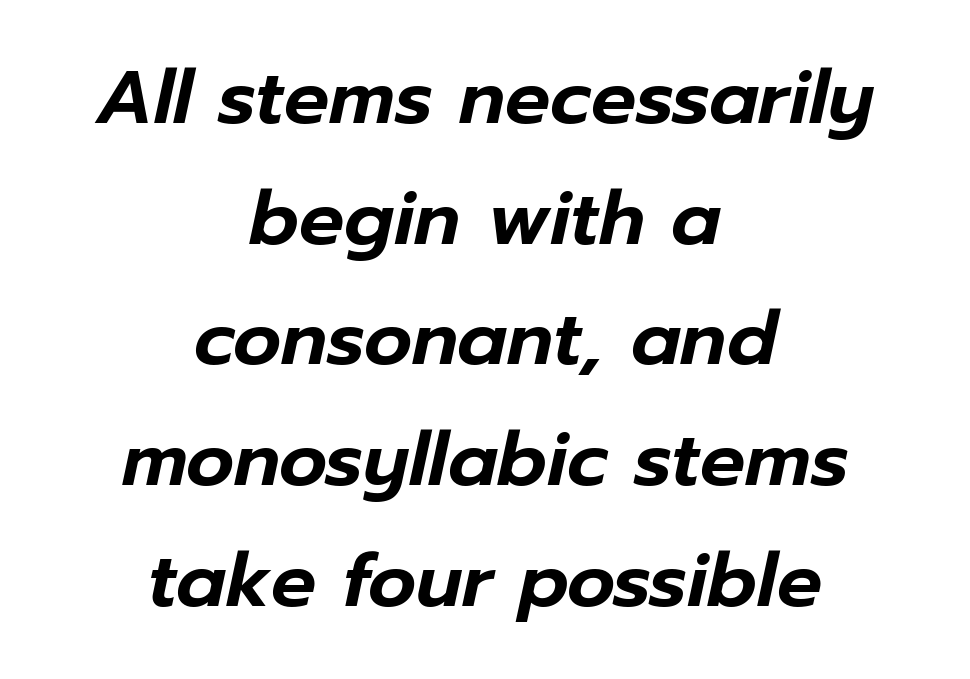
{"italic": "yes", "lean": "right", "slant_degrees": 12, "width": "normal", "stroke_contrast": "low", "x_height": "medium", "monospaced": "no", "underline": "no", "align": "center", "line_spacing": "normal", "line_spacing_ratio": 1.61, "letter_spacing": "normal", "letter_spacing_em": 0.0, "glyph_px": 75}
